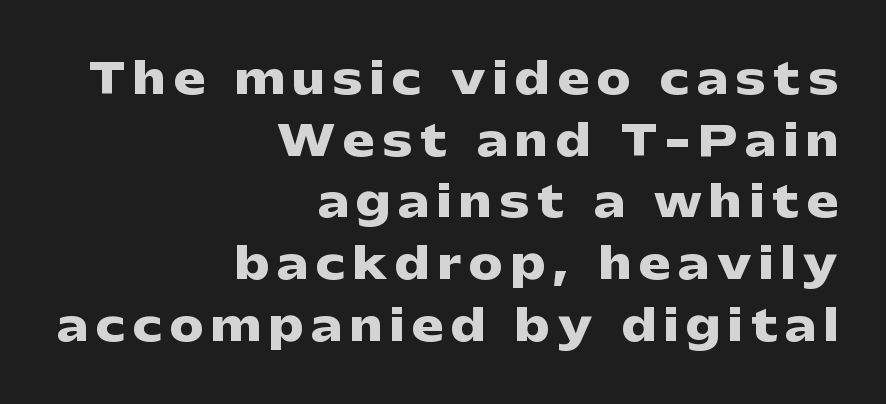
The image shows 42 px heavy, wide sans-serif type, upright; set right-aligned, normal line spacing (1.47x), not underlined; low stroke contrast and a medium x-height.
